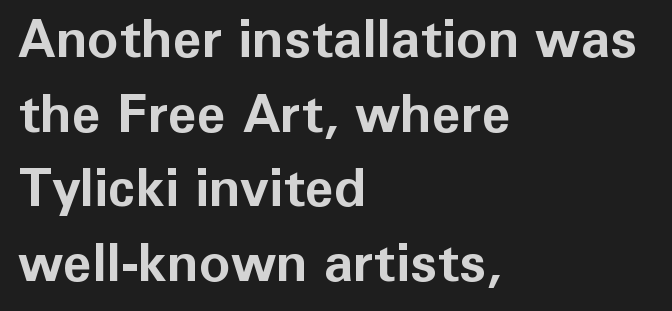
The image shows 53 px bold sans-serif type, upright; set left-aligned, normal line spacing (1.41x), normal letter spacing, not underlined; low stroke contrast and a medium x-height.
